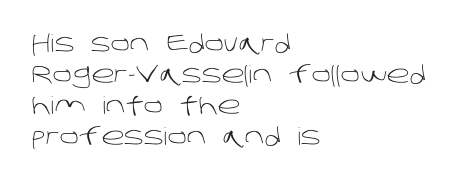
The image shows 24 px text type; set left-aligned, normal line spacing (1.29x), normal letter spacing, not underlined.
